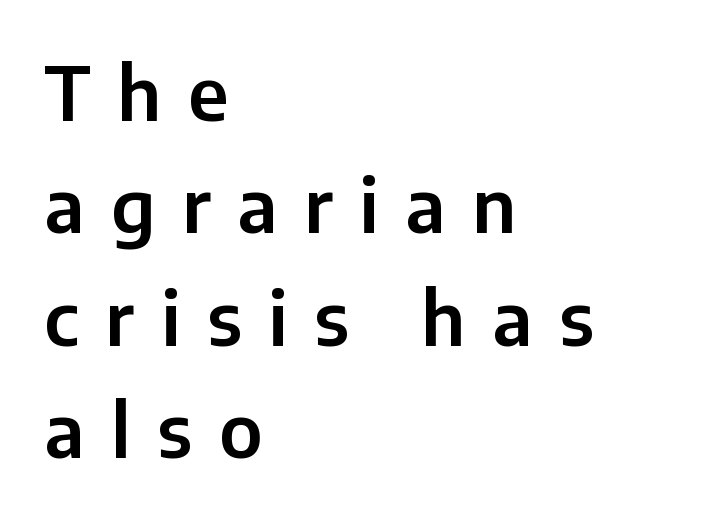
The image shows 74 px sans-serif type, upright; set left-aligned, normal line spacing (1.52x), unusually wide letter spacing (+0.36 em), not underlined; low stroke contrast and a medium x-height.
